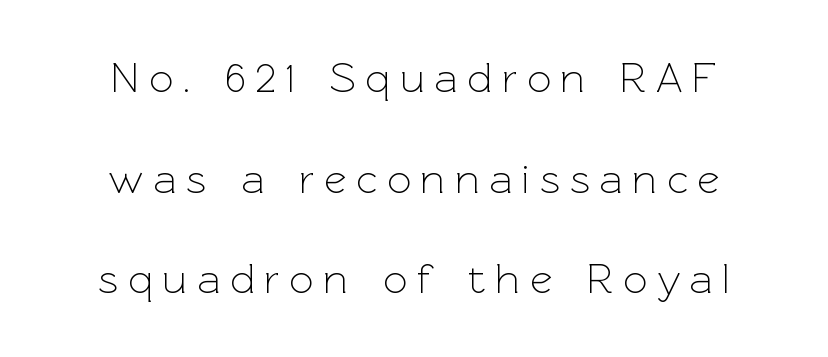
Whoever set this chose breathing room over compactness in the vertical rhythm. You could only call the tracking loose — the letters float apart. The designer went with a sans here, leaving each stem footless. Posture: upright roman. Short and long lines alike share a common midpoint. Think of a printed novel: that variable character pitch is what you see here.
